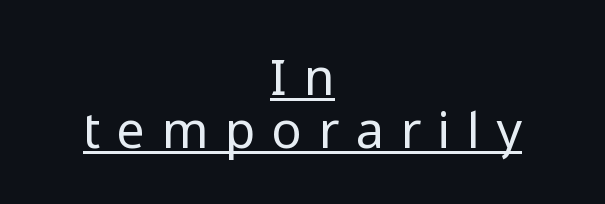
The image shows 50 px regular-weight sans-serif type, upright; set centered, tight line spacing (1.06x), unusually wide letter spacing (+0.35 em), underlined; low stroke contrast and a medium x-height.
